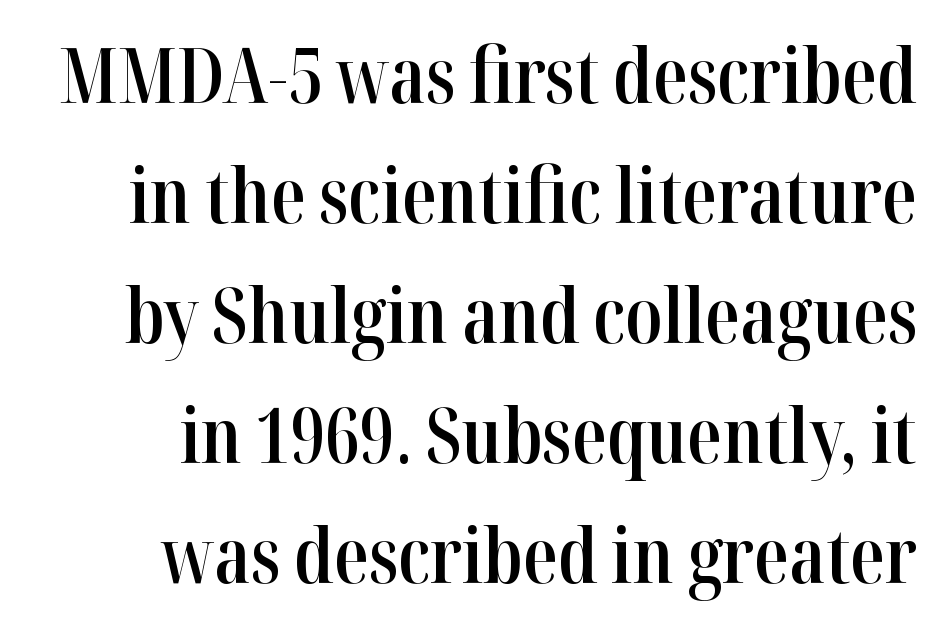
The compositor pushed each line to the right boundary. The gap between lines stays unmarked. The glyphs have the mass of a demibold cut, below bold. Is there any slant? The stems are plumb. Look at the bottom of the vertical strokes: they flare into serifs here. Each letter keeps its own natural width here, so spacing adapts to shape.
